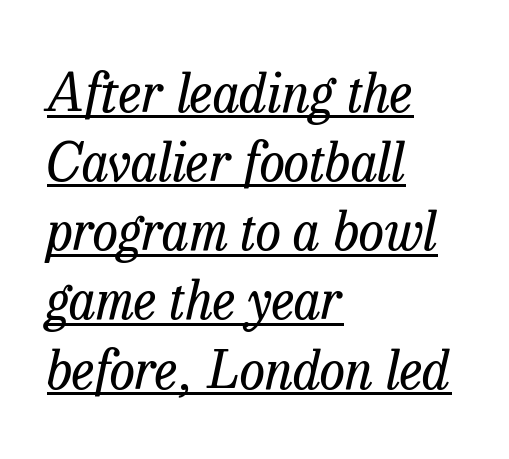
Here the designer chose a conventional face with non-uniform glyph widths. The tracking reads as untouched default to a designer's eye. Horizontal alignment here is leftward, the default for most running prose. Students, observe: this is what conventionally led text looks like. Classification — serif.
